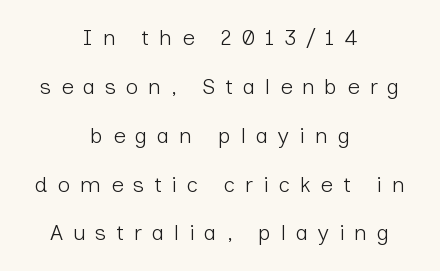
{"italic": "no", "bold": "no", "underline": "no", "align": "center", "line_spacing": "loose", "line_spacing_ratio": 2.22, "letter_spacing": "wide", "letter_spacing_em": 0.44, "glyph_px": 22}
